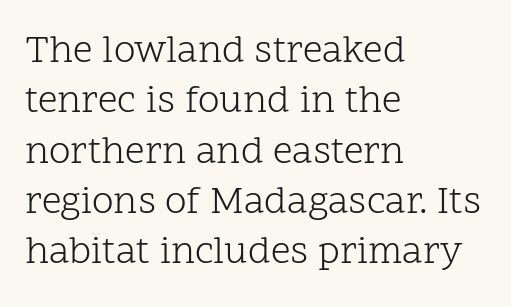
The image shows 39 px light serif type, upright; set left-aligned, normal line spacing (1.29x), normal letter spacing, not underlined; low stroke contrast and a medium x-height.
